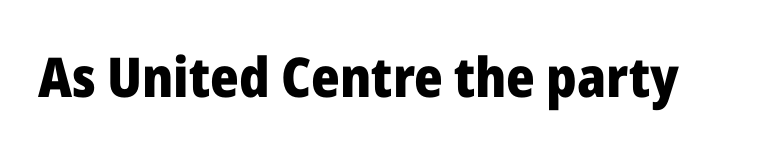
Q: Is the text bold? A: Yes.
Q: Is the text italic (slanted)? A: No, it is upright.
Q: Is the typeface a serif or a sans-serif typeface? A: Sans-serif.
Q: Is the text underlined? A: No.
Q: Is the spacing between letters normal or unusually wide? A: Normal.
Q: Width (condensed, normal, or wide)? A: Normal.
Q: Stroke contrast? A: Low.
Q: x-height? A: Medium.
Q: Monospaced? A: No.
